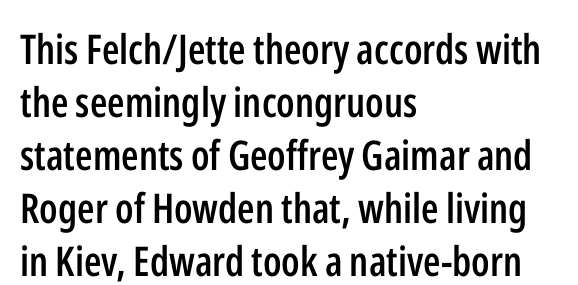
Letter spacing: default. Designer's note — italics off, roman on. The type family on display is of the sans-serif kind. Does the copy run flush right? No — it runs flush left.
